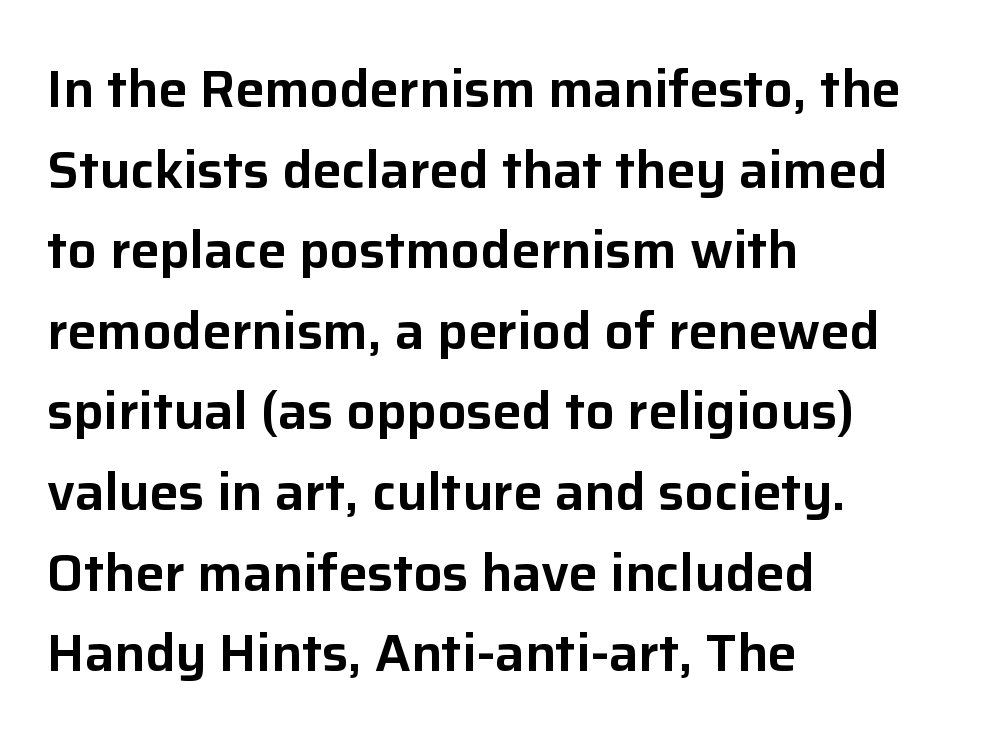
{"serif": "no", "italic": "no", "width": "normal", "stroke_contrast": "low", "x_height": "medium", "monospaced": "no", "underline": "no", "align": "left", "line_spacing": "normal", "line_spacing_ratio": 1.55, "letter_spacing": "normal", "letter_spacing_em": 0.0, "glyph_px": 52}
